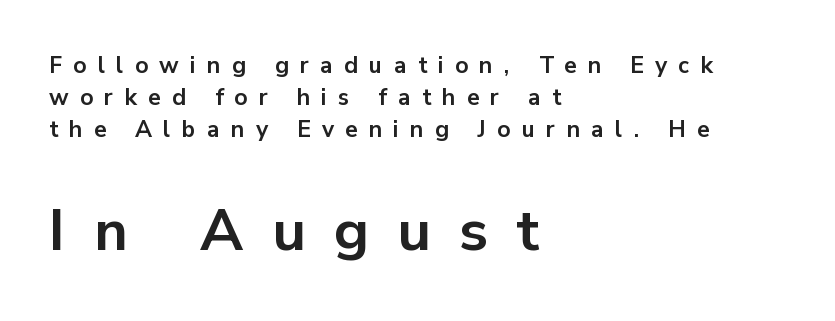
The image shows 58 px bold sans-serif type, upright; set left-aligned, normal line spacing (1.39x), unusually wide letter spacing (+0.49 em), not underlined; the second (bottom) block is 2.52x larger; low stroke contrast and a medium x-height.
